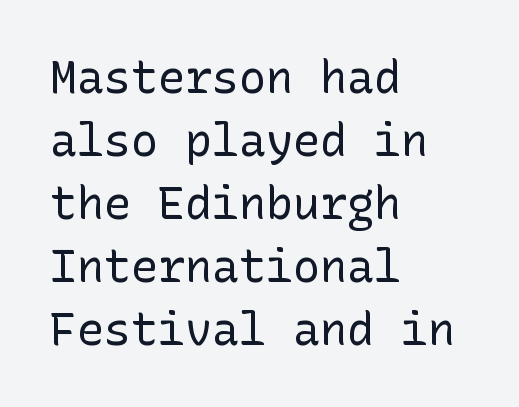
{"serif": "no", "italic": "no", "bold": "no", "weight": "regular", "width": "normal", "stroke_contrast": "low", "x_height": "medium", "underline": "no", "align": "left", "line_spacing": "normal", "line_spacing_ratio": 1.4, "letter_spacing": "normal", "letter_spacing_em": 0.0, "glyph_px": 45}
